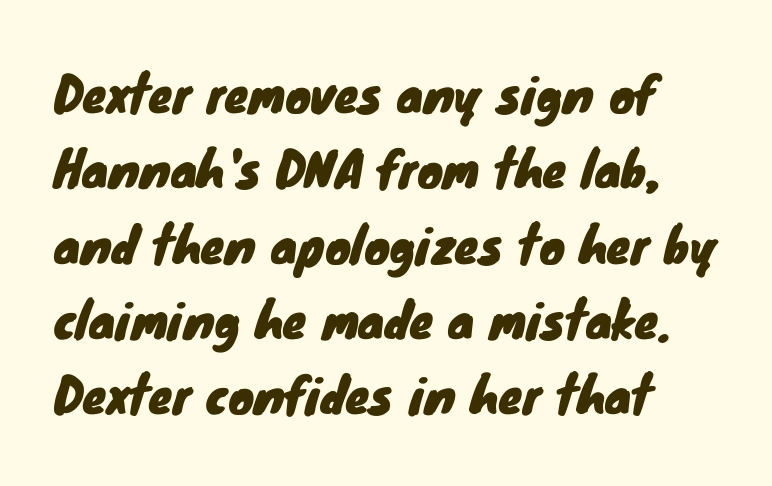
{"serif": "no", "width": "normal", "stroke_contrast": "low", "x_height": "small", "monospaced": "no", "underline": "no", "line_spacing": "normal", "line_spacing_ratio": 1.57, "letter_spacing": "normal", "letter_spacing_em": 0.0, "glyph_px": 48}
